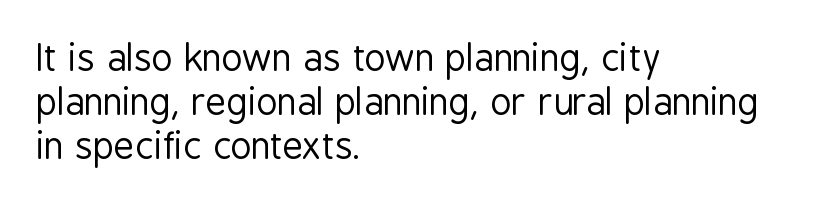
Does extra space separate the letters? No, they use regular spacing. This is not heavy type; no bold has been used. Compared with a centered layout, this one pins lines to the left instead. If you drew a line through each stem, it would be perfectly vertical. Rule under the text: the space is simply empty. This rendering employs a face without finishing strokes, i.e., a sans-serif.
